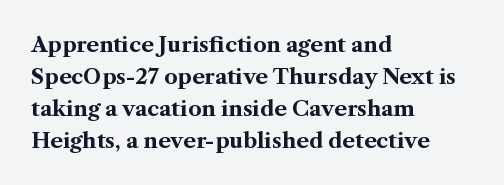
The type sits square on the baseline with zero lean. Summary of weight: heavy, a full bold. Interline gaps are of average width in this sample. The type is set solid horizontally, with unmodified tracking. Underline: absent.
